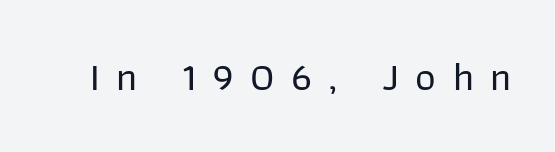
Q: Is the text italic (slanted)? A: No, it is upright.
Q: Is the typeface a serif or a sans-serif typeface? A: Sans-serif.
Q: Is the text underlined? A: No.
Q: Is the spacing between letters normal or unusually wide? A: Unusually wide.
Q: Width (condensed, normal, or wide)? A: Normal.
Q: Stroke contrast? A: Low.
Q: x-height? A: Medium.
Q: Monospaced? A: No.
